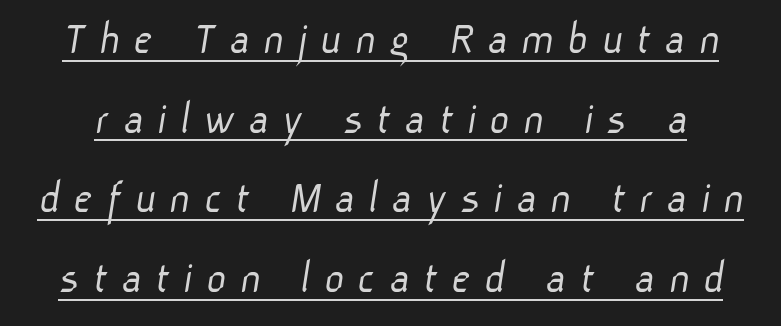
The image shows 48 px light sans-serif type; set normal line spacing (1.66x), unusually wide letter spacing (+0.28 em), underlined; low stroke contrast and a medium x-height.
